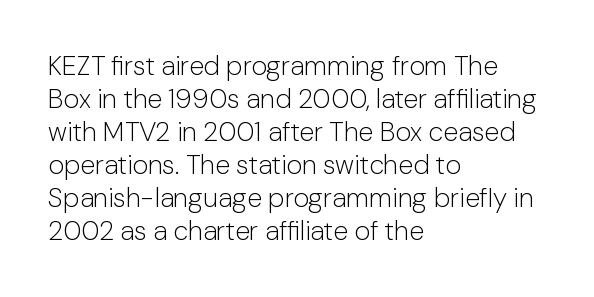
The type sits square on the baseline with zero lean. All the whitespace from short lines collects on the right. Students, note that the glyphs here touch the page at normal intervals. Weight class: somewhere from thin through regular. The foot of each line stays bare and open.
